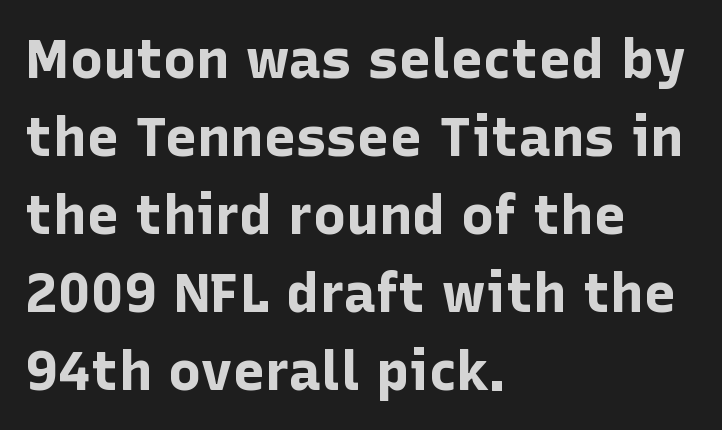
Each letter's strokes conclude bluntly, with no projecting serifs. Unmarked baselines from the first word to the last. Vertically, the passage feels balanced, rows spaced as you'd expect. In terms of letterspacing, this is plain default setting. Compared with a centered layout, this one pins lines to the left instead. The passage shown is typed in a proportional face where columns would drift.
